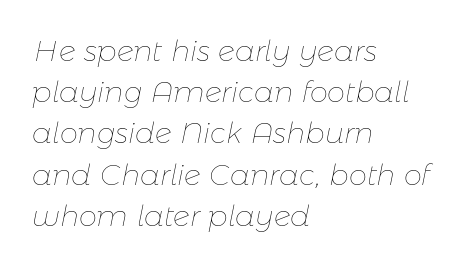
The image shows 29 px thin type, italic (leaning right); set left-aligned, normal line spacing (1.42x), normal letter spacing, not underlined; low stroke contrast and a medium x-height.
